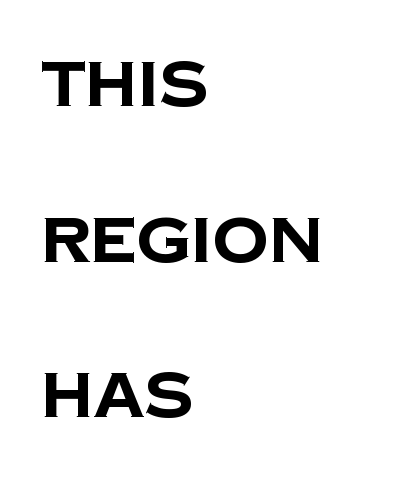
The image shows 63 px bold sans-serif type; set left-aligned, loose line spacing (2.47x), normal letter spacing, not underlined; low stroke contrast and a large x-height.
